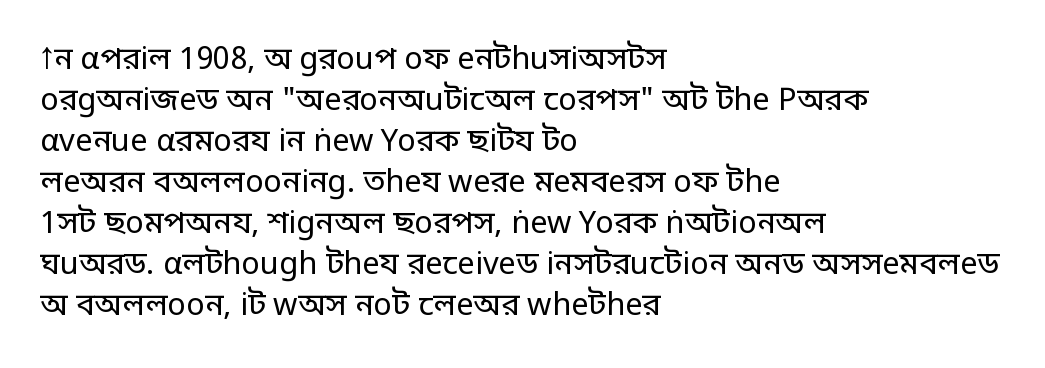
The image shows 31 px regular-weight sans-serif type, upright; set left-aligned, normal line spacing (1.32x), normal letter spacing, not underlined; low stroke contrast and a large x-height.
